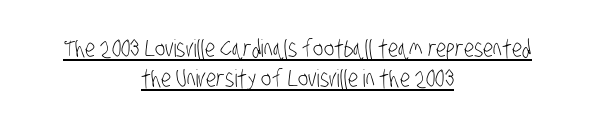
The strokes are not fattened; the text isn't bold. You can see a thin bar hugging the bottom of the glyphs. Centered paragraph, ragged on both sides. Characters follow at the spacing the type designer built in.
